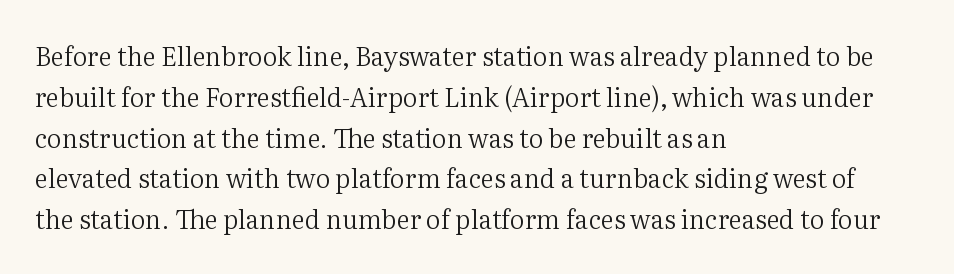
Q: Is the text bold? A: No.
Q: Is the text italic (slanted)? A: No, it is upright.
Q: Is the text underlined? A: No.
Q: How is the paragraph aligned? A: Left-aligned.
Q: Is the spacing between letters normal or unusually wide? A: Normal.
Q: Is the spacing between lines tight, normal or loose? A: Normal.
